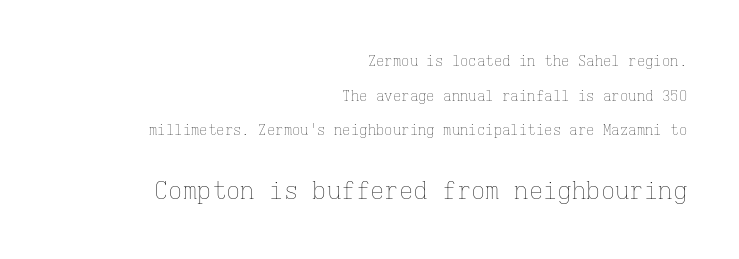
Does the copy run flush right? Yes — the right margin is perfectly even. The foot of each line stays bare and open. Summary of vertical rhythm: relaxed, with wide interline spacing. Visually, the bottom section dominates because its glyphs are scaled up. Here the glyphs are tracked normally, forming tight word shapes. Characters remain perfectly vertical along every line.
